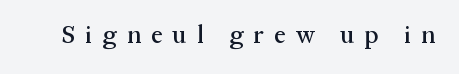
{"italic": "no", "underline": "no", "letter_spacing": "wide", "letter_spacing_em": 0.41, "glyph_px": 25}
